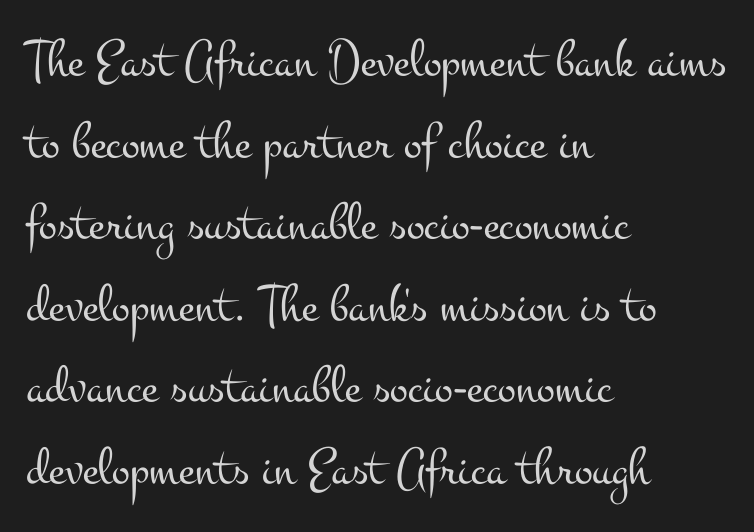
Q: Is the text bold? A: No.
Q: Is the text italic (slanted)? A: Yes.
Q: Is the typeface a serif or a sans-serif typeface? A: Serif.
Q: Is the text underlined? A: No.
Q: How is the paragraph aligned? A: Left-aligned.
Q: Is the spacing between letters normal or unusually wide? A: Normal.
Q: Is the spacing between lines tight, normal or loose? A: Normal.
Q: Width (condensed, normal, or wide)? A: Wide.
Q: Stroke contrast? A: Medium.
Q: x-height? A: Small.
Q: Monospaced? A: No.
